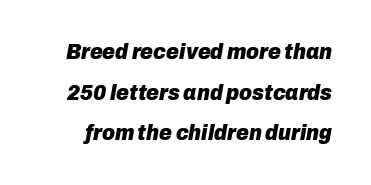
Q: Is the text bold? A: Yes.
Q: Is the text italic (slanted)? A: Yes, it leans right by about 10 degrees.
Q: Is the text underlined? A: No.
Q: Is the spacing between letters normal or unusually wide? A: Normal.
